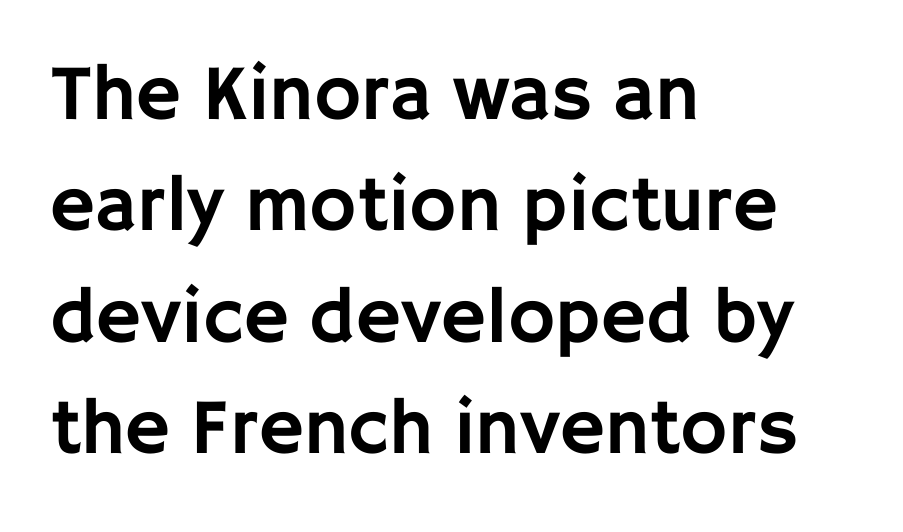
The image shows 79 px sans-serif type, upright; set left-aligned, normal line spacing (1.41x), normal letter spacing, not underlined; low stroke contrast and a large x-height.
